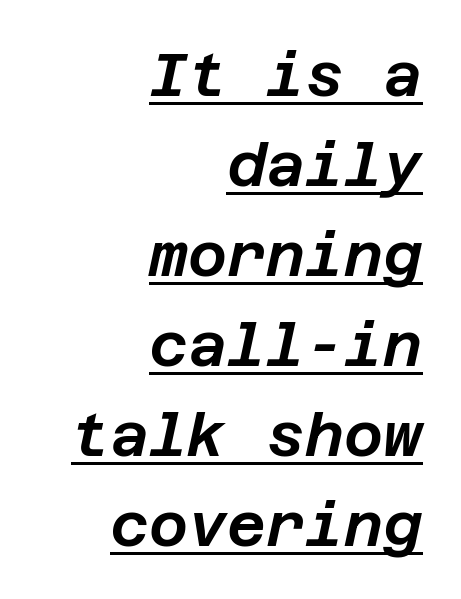
{"italic": "yes", "lean": "right", "slant_degrees": 12, "width": "normal", "stroke_contrast": "low", "x_height": "large", "underline": "yes", "align": "right", "line_spacing": "normal", "line_spacing_ratio": 1.5, "letter_spacing": "normal", "letter_spacing_em": 0.0, "glyph_px": 60}
